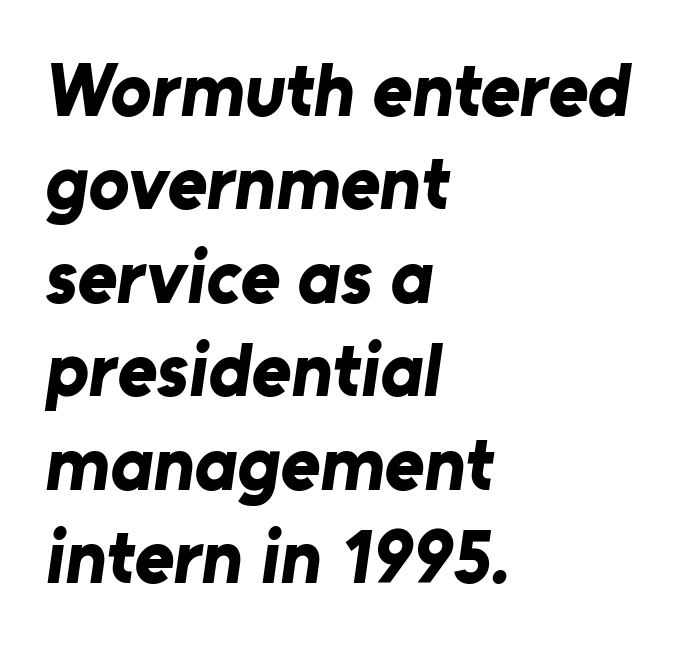
{"serif": "no", "bold": "yes", "weight": "bold", "width": "normal", "stroke_contrast": "low", "x_height": "medium", "monospaced": "no", "underline": "no", "align": "left", "line_spacing_ratio": 1.23, "letter_spacing": "normal", "letter_spacing_em": 0.0, "glyph_px": 76}
